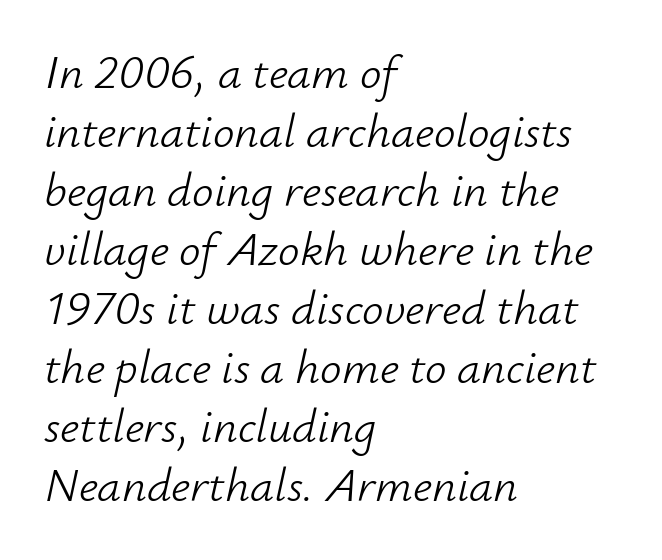
{"italic": "yes", "lean": "right", "slant_degrees": 12, "bold": "no", "weight": "light", "width": "normal", "stroke_contrast": "low", "x_height": "small", "monospaced": "no", "underline": "no", "align": "left", "line_spacing_ratio": 1.23, "letter_spacing": "normal", "letter_spacing_em": 0.0, "glyph_px": 48}
